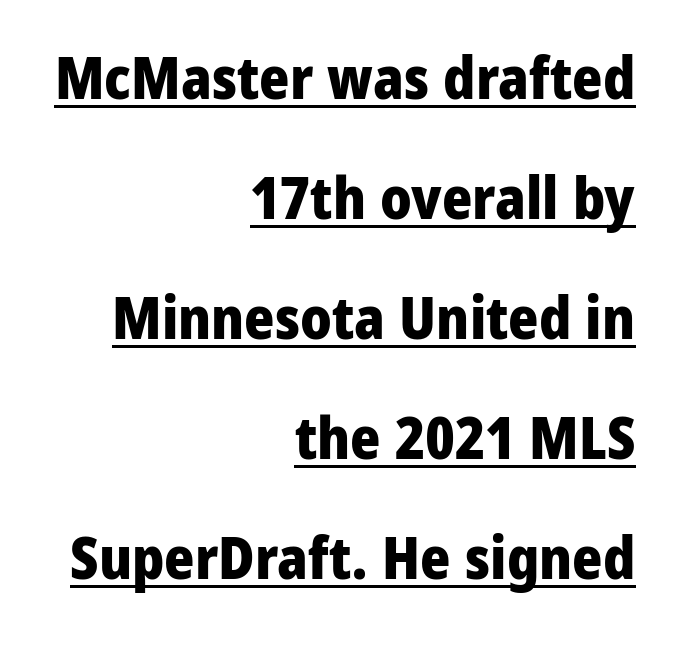
The image shows 58 px heavy sans-serif type, upright; set right-aligned, loose line spacing (2.07x), normal letter spacing, underlined; low stroke contrast and a medium x-height.
